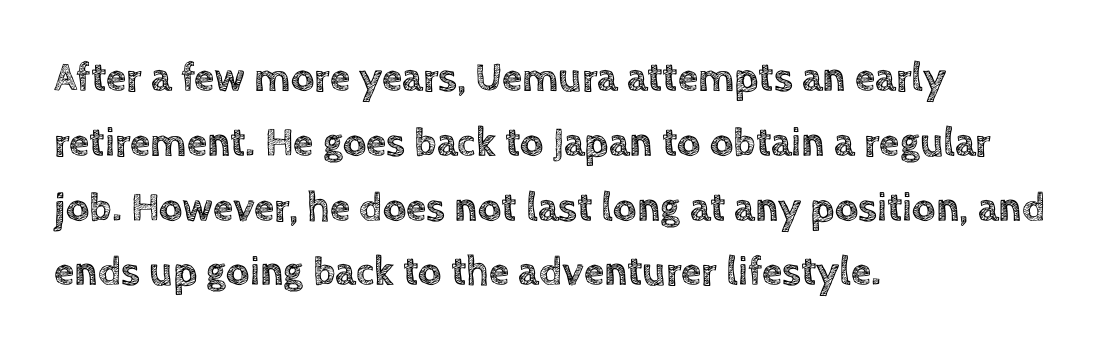
Q: Is the text italic (slanted)? A: No, it is upright.
Q: Is the text underlined? A: No.
Q: How is the paragraph aligned? A: Left-aligned.
Q: Is the spacing between letters normal or unusually wide? A: Normal.
Q: Is the spacing between lines tight, normal or loose? A: Normal.
Q: Width (condensed, normal, or wide)? A: Normal.
Q: x-height? A: Large.
Q: Monospaced? A: No.
